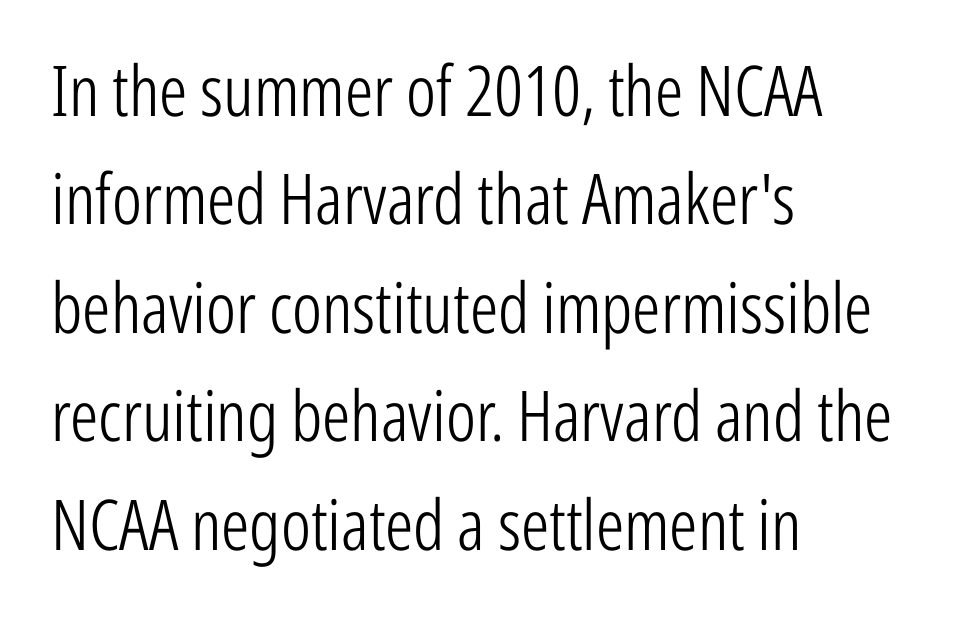
The image shows 70 px light, condensed sans-serif type, upright; set left-aligned, normal line spacing (1.55x), normal letter spacing, not underlined; low stroke contrast and a medium x-height.
